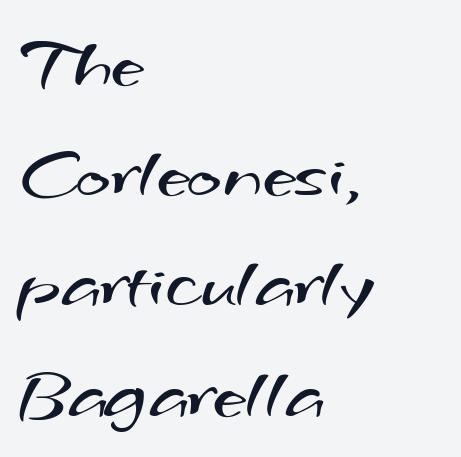
Q: Is the text bold? A: No.
Q: Is the typeface a serif or a sans-serif typeface? A: Sans-serif.
Q: Is the text underlined? A: No.
Q: How is the paragraph aligned? A: Left-aligned.
Q: Is the spacing between letters normal or unusually wide? A: Normal.
Q: Is the spacing between lines tight, normal or loose? A: Normal.
Q: Width (condensed, normal, or wide)? A: Wide.
Q: Stroke contrast? A: Medium.
Q: x-height? A: Small.
Q: Monospaced? A: No.
